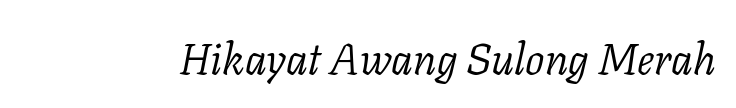
The image shows 43 px light serif type, italic (leaning right); set normal letter spacing, not underlined; low stroke contrast and a medium x-height.
